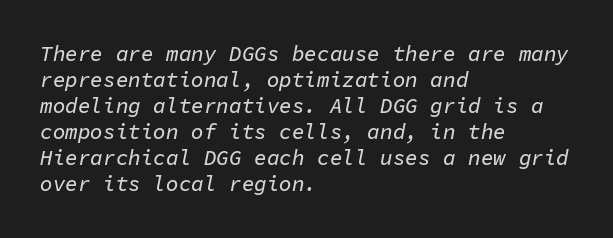
Q: Is the text italic (slanted)? A: Yes, it leans right by about 11 degrees.
Q: Is the text underlined? A: No.
Q: How is the paragraph aligned? A: Left-aligned.
Q: Is the spacing between letters normal or unusually wide? A: Normal.
